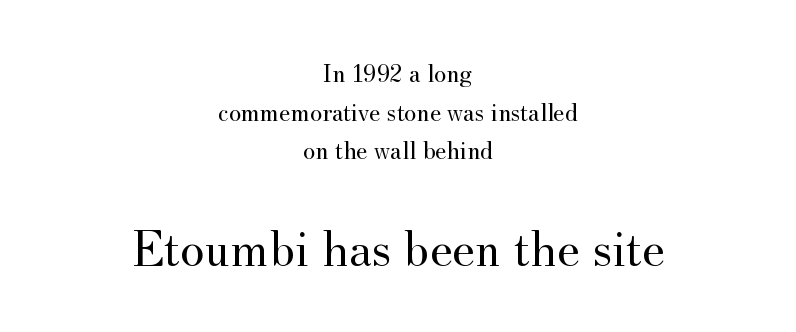
Q: Is the text bold? A: No.
Q: Is the text italic (slanted)? A: No, it is upright.
Q: Is the typeface a serif or a sans-serif typeface? A: Serif.
Q: Is the text underlined? A: No.
Q: How is the paragraph aligned? A: Centered.
Q: Is the spacing between letters normal or unusually wide? A: Normal.
Q: Is the spacing between lines tight, normal or loose? A: Normal.
Q: Which block of text is set in a larger size, the first (top) or the second (bottom)? A: The second (bottom) one.
Q: Width (condensed, normal, or wide)? A: Normal.
Q: Stroke contrast? A: Medium.
Q: x-height? A: Small.
Q: Monospaced? A: No.
